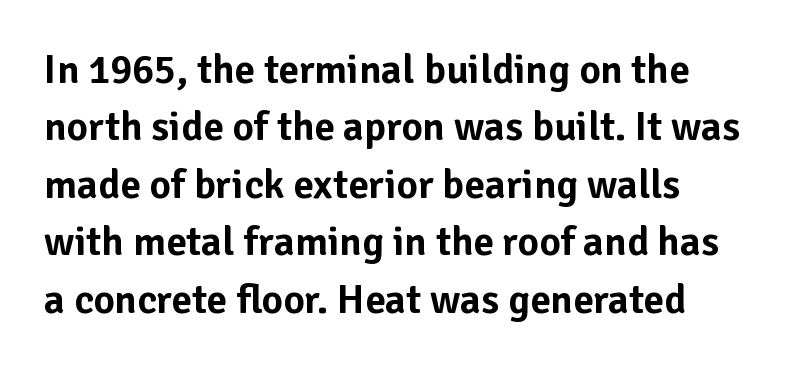
{"serif": "no", "italic": "no", "width": "normal", "stroke_contrast": "low", "x_height": "medium", "monospaced": "no", "underline": "no", "line_spacing": "normal", "line_spacing_ratio": 1.4, "letter_spacing": "normal", "letter_spacing_em": 0.0, "glyph_px": 41}
